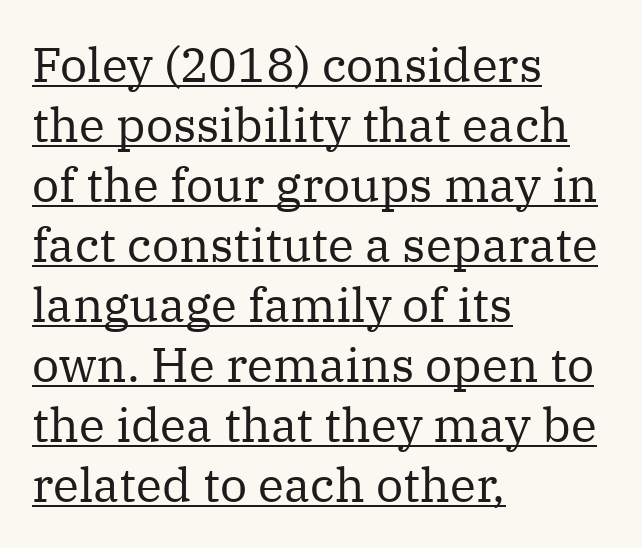
{"serif": "yes", "italic": "no", "bold": "no", "weight": "regular", "width": "normal", "stroke_contrast": "medium", "x_height": "medium", "monospaced": "no", "underline": "yes", "align": "left", "line_spacing": "normal", "line_spacing_ratio": 1.25, "letter_spacing": "normal", "letter_spacing_em": 0.0, "glyph_px": 48}
